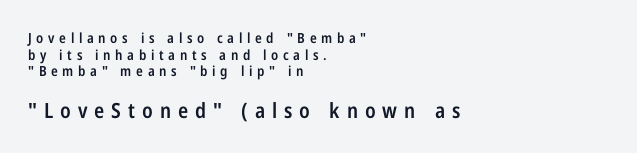
How are the letters spaced? Widely, with obvious added tracking. The ragged edge is on the right, which tells us the setting is flush left. In terms of posture, this sample is upright. Heft: intermediate — a semibold. Glance below the letters and you will spot only blank space.
